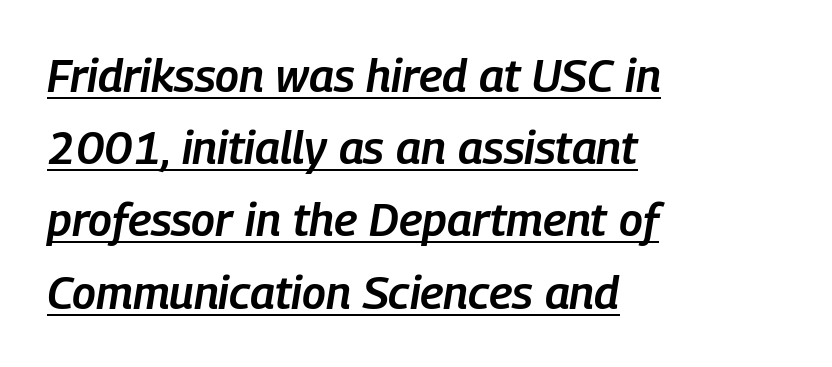
Each line of the rendering has a horizontal stroke beneath the glyphs. The paragraph has a hard left edge and a soft right edge. Short note: letters normally spaced. Would a proofreader flag this as italicized? Yes. Set as a demibold, roughly 600 on the weight scale.
